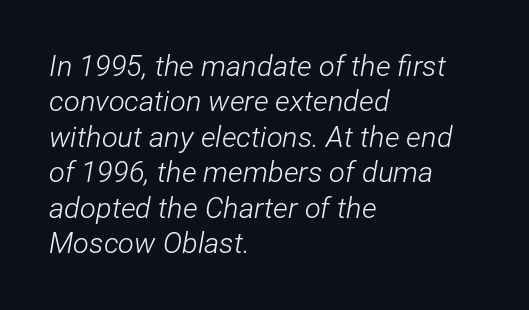
The image shows 29 px light, condensed type, italic (leaning right); set left-aligned, line spacing 1.22x, normal letter spacing, not underlined; low stroke contrast and a medium x-height.
